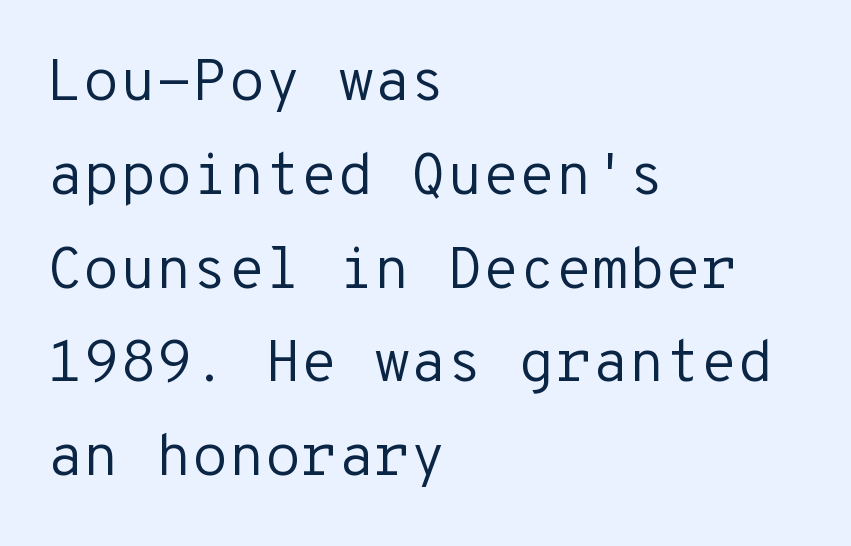
{"serif": "no", "italic": "no", "bold": "no", "weight": "regular", "width": "normal", "stroke_contrast": "low", "x_height": "medium", "monospaced": "yes", "underline": "no", "align": "left", "line_spacing": "normal", "line_spacing_ratio": 1.59, "letter_spacing": "normal", "letter_spacing_em": 0.0, "glyph_px": 59}
